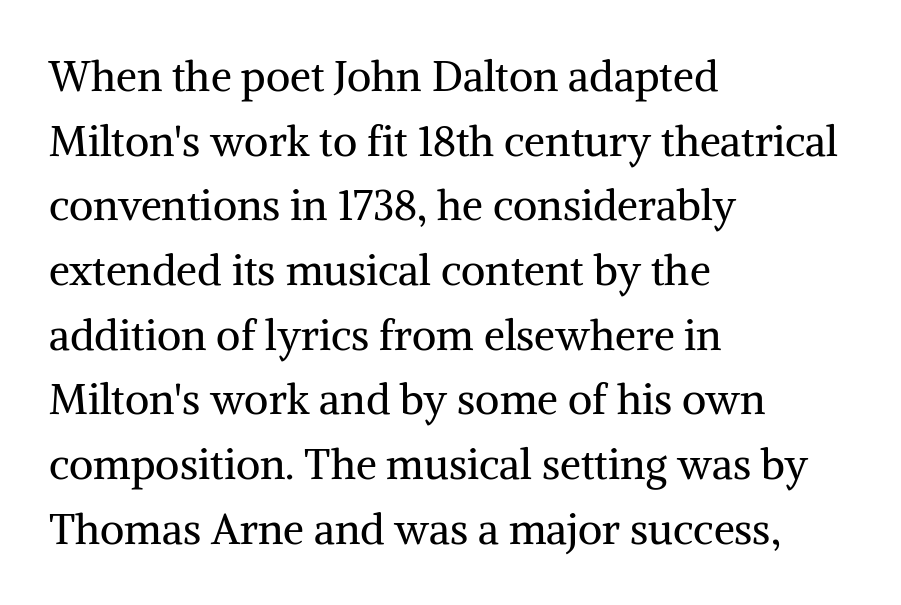
Q: Is the text bold? A: No.
Q: Is the text italic (slanted)? A: No, it is upright.
Q: Is the typeface a serif or a sans-serif typeface? A: Serif.
Q: Is the text underlined? A: No.
Q: How is the paragraph aligned? A: Left-aligned.
Q: Is the spacing between letters normal or unusually wide? A: Normal.
Q: Is the spacing between lines tight, normal or loose? A: Normal.
Q: Width (condensed, normal, or wide)? A: Normal.
Q: Stroke contrast? A: Medium.
Q: x-height? A: Medium.
Q: Monospaced? A: No.
